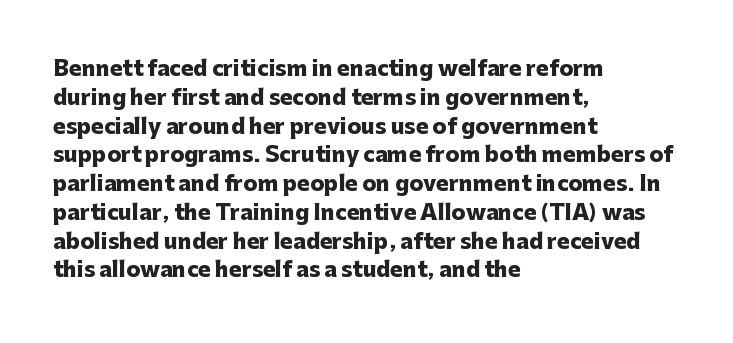
Q: Is the text bold? A: Yes.
Q: Is the text italic (slanted)? A: No, it is upright.
Q: Is the text underlined? A: No.
Q: How is the paragraph aligned? A: Left-aligned.
Q: Is the spacing between letters normal or unusually wide? A: Normal.
Q: Is the spacing between lines tight, normal or loose? A: Normal.
